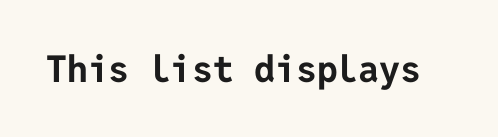
Q: Is the text bold? A: Yes.
Q: Is the text italic (slanted)? A: No, it is upright.
Q: Is the typeface a serif or a sans-serif typeface? A: Sans-serif.
Q: Is the text underlined? A: No.
Q: Is the spacing between letters normal or unusually wide? A: Normal.
Q: Width (condensed, normal, or wide)? A: Normal.
Q: Stroke contrast? A: Low.
Q: x-height? A: Medium.
